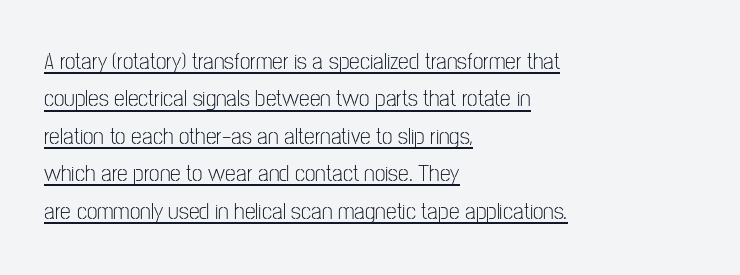
The image shows 24 px text type, upright; set left-aligned, normal line spacing (1.56x), normal letter spacing, underlined.
